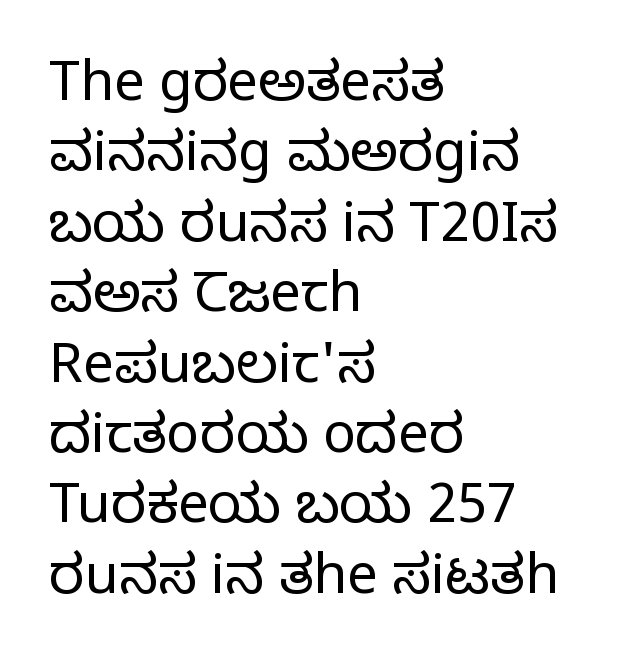
Regarding serifs, this sample has them. Think of a printed novel: that variable character pitch is what you see here. Check the space under the baseline: it is left empty. Regarding leading, the lines here are spaced in the standard way.
